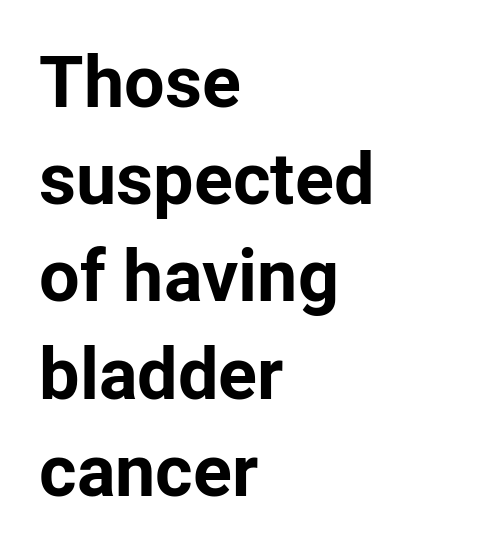
Q: Is the text bold? A: Yes.
Q: Is the text italic (slanted)? A: No, it is upright.
Q: Is the typeface a serif or a sans-serif typeface? A: Sans-serif.
Q: Is the text underlined? A: No.
Q: How is the paragraph aligned? A: Left-aligned.
Q: Is the spacing between letters normal or unusually wide? A: Normal.
Q: Is the spacing between lines tight, normal or loose? A: Normal.
Q: Width (condensed, normal, or wide)? A: Normal.
Q: Stroke contrast? A: Low.
Q: x-height? A: Medium.
Q: Monospaced? A: No.
